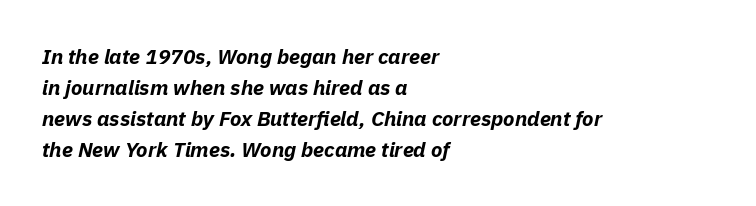
Students, this is bold: see how much ink each stroke carries. The string is rendered with underlining switched off. Honestly, the letter spacing is just normal — you wouldn't notice it. These lines sit exactly where default settings would place them. Notice how the passage keeps a crisp vertical edge on the left only.
